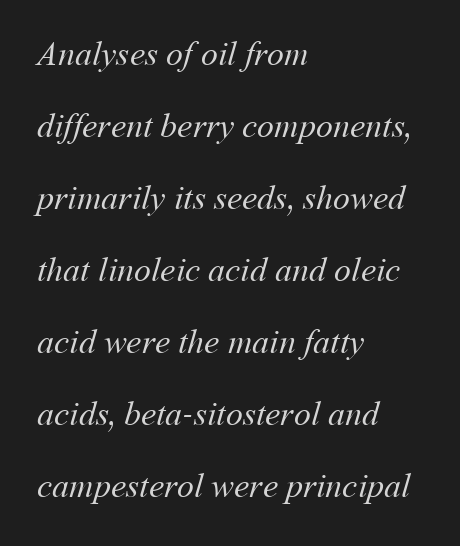
Q: Is the text bold? A: No.
Q: Is the text underlined? A: No.
Q: How is the paragraph aligned? A: Left-aligned.
Q: Is the spacing between letters normal or unusually wide? A: Normal.
Q: Is the spacing between lines tight, normal or loose? A: Loose.
Q: Width (condensed, normal, or wide)? A: Normal.
Q: Stroke contrast? A: Medium.
Q: x-height? A: Medium.
Q: Monospaced? A: No.
